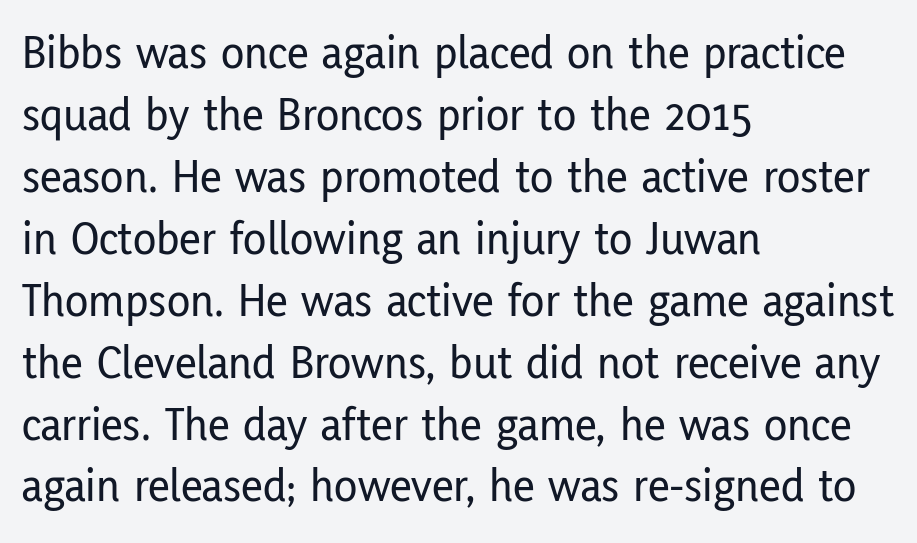
Rule under the text: the space is simply empty. The passage shown is typed in a proportional face where columns would drift. Italic: no, the glyphs are upright roman. Horizontal alignment here is leftward, the default for most running prose. Typographically, this falls in the sans-serif category. Regular leading.
